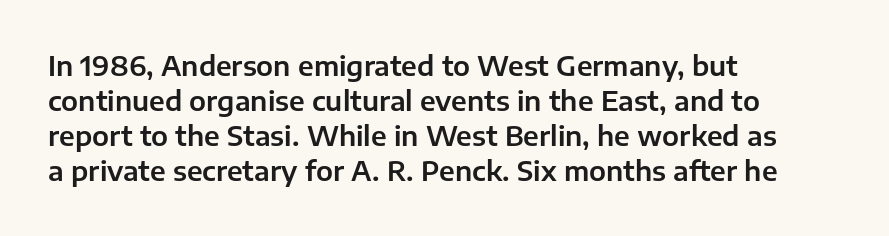
In CSS terms this would be text-align: left. Does the lettering tilt? It doesn't — this is upright. The strip under each line holds only bare page. Each word holds together tightly as a unit, with standard inter-letter gaps. These lines sit exactly where default settings would place them.
